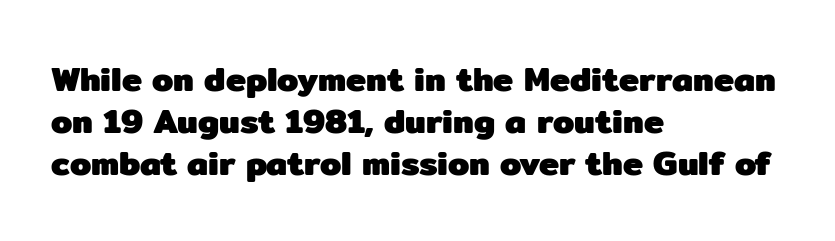
Q: Is the text bold? A: Yes.
Q: Is the text italic (slanted)? A: No, it is upright.
Q: Is the typeface a serif or a sans-serif typeface? A: Sans-serif.
Q: Is the text underlined? A: No.
Q: How is the paragraph aligned? A: Left-aligned.
Q: Is the spacing between letters normal or unusually wide? A: Normal.
Q: Width (condensed, normal, or wide)? A: Normal.
Q: Stroke contrast? A: Low.
Q: x-height? A: Medium.
Q: Monospaced? A: No.
